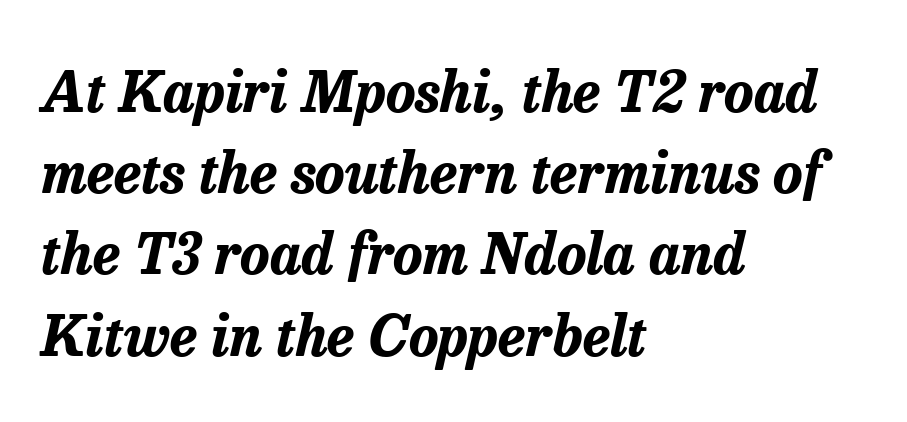
{"italic": "yes", "lean": "right", "slant_degrees": 13, "bold": "yes", "weight": "bold", "width": "normal", "stroke_contrast": "low", "x_height": "medium", "monospaced": "no", "underline": "no", "align": "left", "line_spacing": "normal", "line_spacing_ratio": 1.45, "letter_spacing": "normal", "letter_spacing_em": 0.0, "glyph_px": 56}
